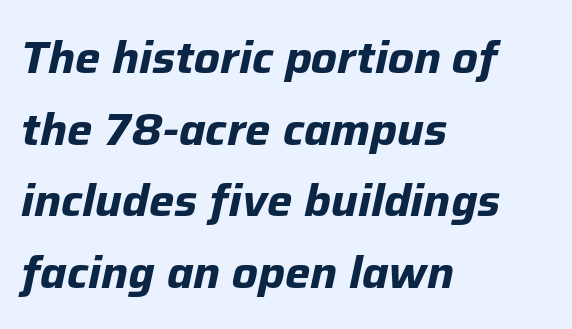
Q: Is the text bold? A: Yes.
Q: Is the text italic (slanted)? A: Yes, it leans right by about 12 degrees.
Q: Is the text underlined? A: No.
Q: How is the paragraph aligned? A: Left-aligned.
Q: Is the spacing between letters normal or unusually wide? A: Normal.
Q: Is the spacing between lines tight, normal or loose? A: Normal.
Q: Width (condensed, normal, or wide)? A: Normal.
Q: Stroke contrast? A: Low.
Q: x-height? A: Medium.
Q: Monospaced? A: No.
